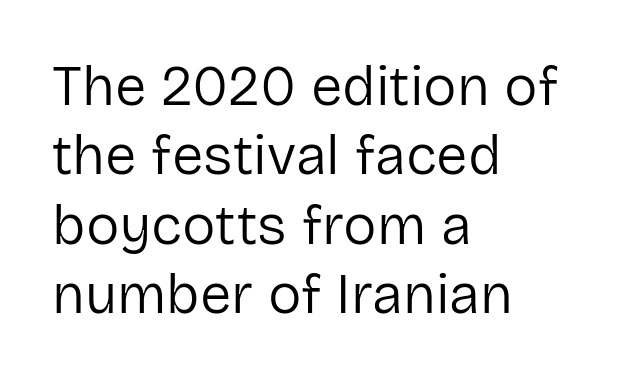
If you drew a line through each stem, it would be perfectly vertical. The passage shown is not underscored anywhere. Typographically, this falls in the sans-serif category. Here the glyphs are tracked normally, forming tight word shapes. You could not count columns in this text — the font is proportionally spaced. Weight: regular or lighter.
